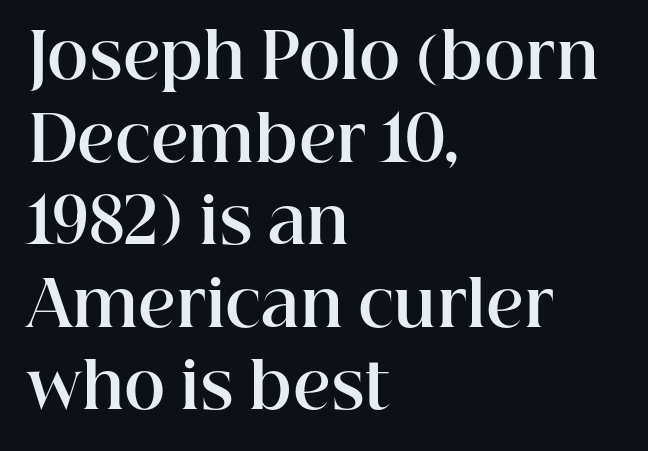
{"serif": "yes", "italic": "no", "bold": "yes", "weight": "bold", "width": "normal", "stroke_contrast": "high", "x_height": "medium", "monospaced": "no", "underline": "no", "align": "left", "line_spacing": "normal", "line_spacing_ratio": 1.31, "letter_spacing": "normal", "letter_spacing_em": 0.0, "glyph_px": 63}
